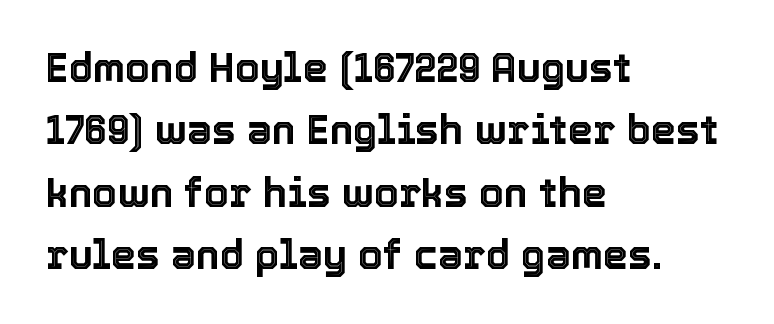
The image shows 40 px text type, upright; set left-aligned, normal line spacing (1.56x), normal letter spacing, not underlined; a medium x-height.
